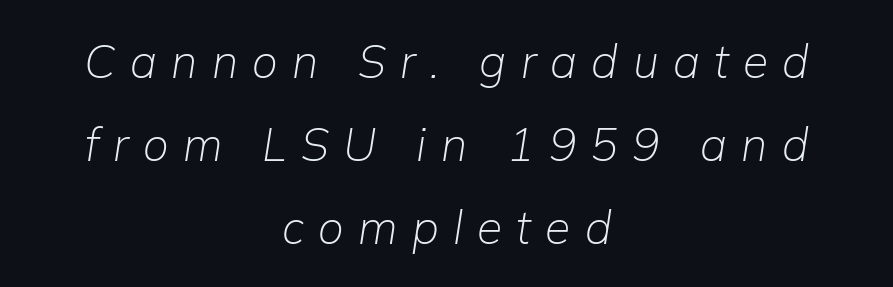
{"italic": "yes", "lean": "right", "slant_degrees": 9, "bold": "no", "weight": "light", "width": "normal", "stroke_contrast": "low", "x_height": "medium", "monospaced": "no", "underline": "no", "align": "center", "line_spacing_ratio": 1.8, "letter_spacing": "wide", "letter_spacing_em": 0.31, "glyph_px": 46}
